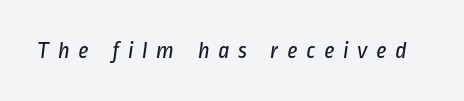
The image shows 24 px text type; set unusually wide letter spacing (+0.34 em), not underlined.
